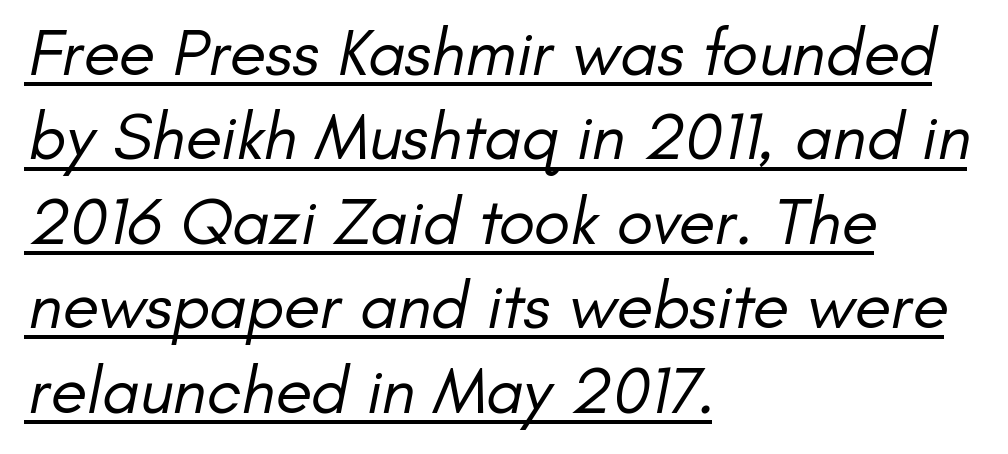
The characters display no serif detailing; their extremities are plain. Reading down the column, the eye jumps a familiar distance to each next line. In designer terms, the underline attribute is active on this setting. Caption: standard tracking, unaltered. Caption: multi-line text, flush left, ragged right.
